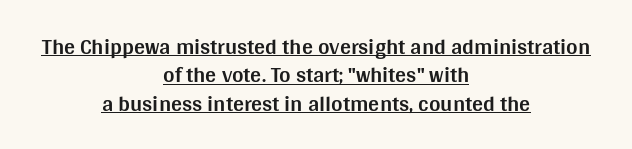
{"italic": "no", "bold": "yes", "underline": "yes", "align": "center", "line_spacing": "normal", "line_spacing_ratio": 1.29, "letter_spacing": "normal", "letter_spacing_em": 0.0, "glyph_px": 22}
